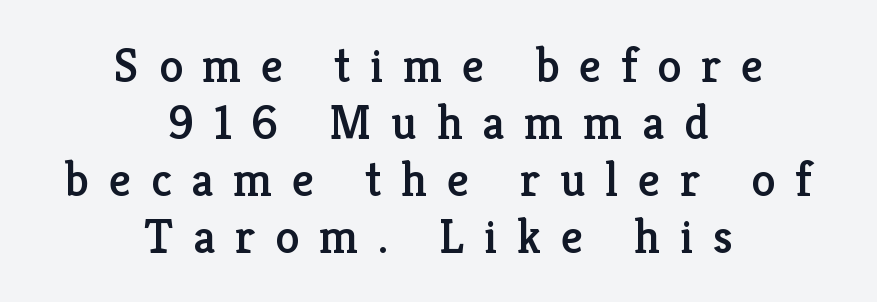
{"serif": "yes", "italic": "no", "width": "normal", "stroke_contrast": "low", "x_height": "medium", "monospaced": "no", "underline": "no", "align": "center", "line_spacing_ratio": 1.16, "letter_spacing": "wide", "letter_spacing_em": 0.4, "glyph_px": 49}
